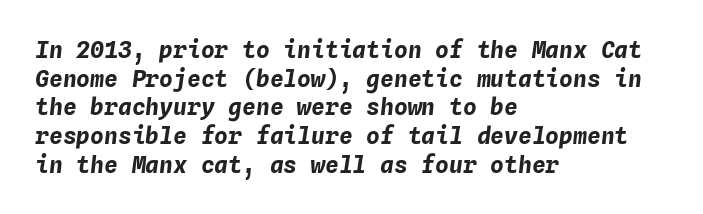
Q: Is the text bold? A: Yes.
Q: Is the text italic (slanted)? A: Yes, it leans right by about 4 degrees.
Q: Is the text underlined? A: No.
Q: How is the paragraph aligned? A: Left-aligned.
Q: Is the spacing between letters normal or unusually wide? A: Normal.
Q: Is the spacing between lines tight, normal or loose? A: Normal.
